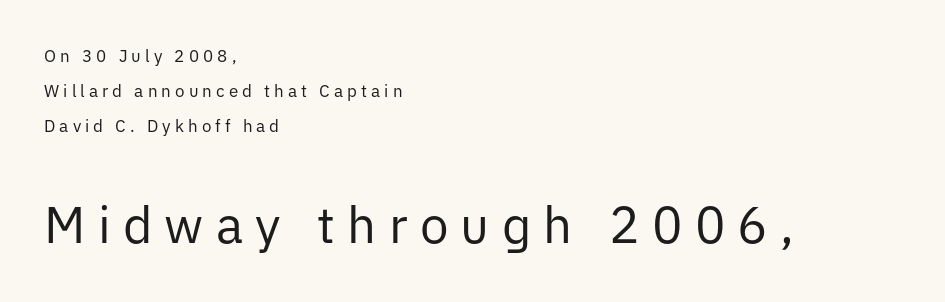
The image shows 51 px regular-weight sans-serif type, upright; set left-aligned, loose line spacing (2.06x), unusually wide letter spacing (+0.24 em), not underlined; the second (bottom) block is 3.0x larger; low stroke contrast and a medium x-height.
